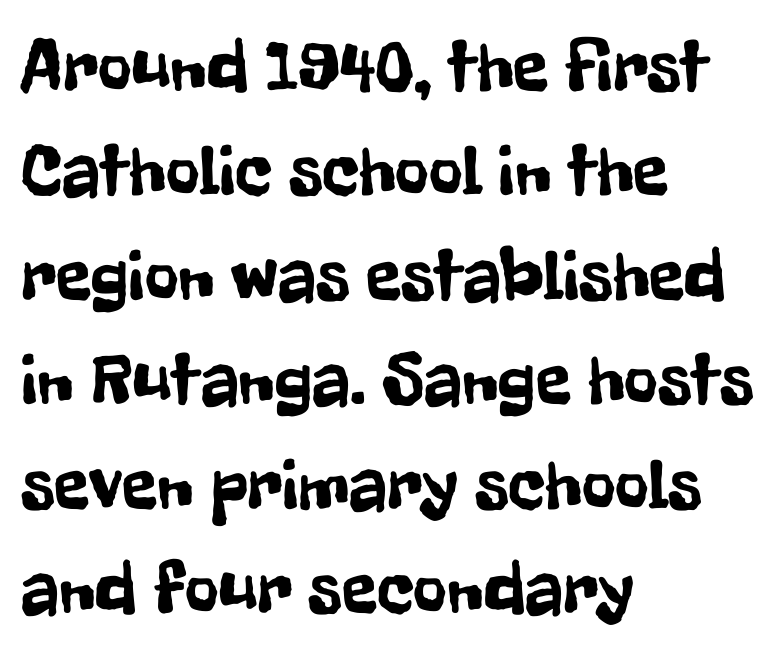
{"serif": "no", "italic": "no", "width": "condensed", "stroke_contrast": "low", "x_height": "medium", "monospaced": "no", "underline": "no", "align": "left", "line_spacing": "normal", "line_spacing_ratio": 1.43, "letter_spacing": "normal", "letter_spacing_em": 0.0, "glyph_px": 73}
